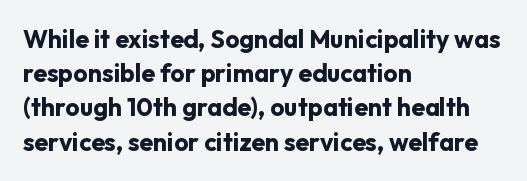
The lines in this sample share a left origin and differ only in where they stop. Summary of vertical rhythm: regular, with standard interline spacing. Italic: no, the glyphs are upright roman. The letterforms sit shoulder to shoulder at normal distance. Set as a true bold cut, around the 700 mark. The baseline area is clear.
